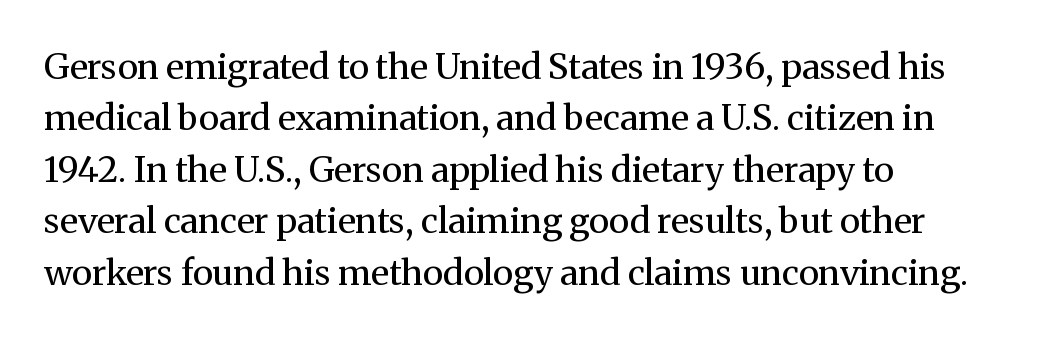
This is not heavy type; no bold has been used. You could not count columns in this text — the font is proportionally spaced. Type style note: has serifs. A typesetter would mark this as roman, not italic. The strip under each line holds only bare page.
